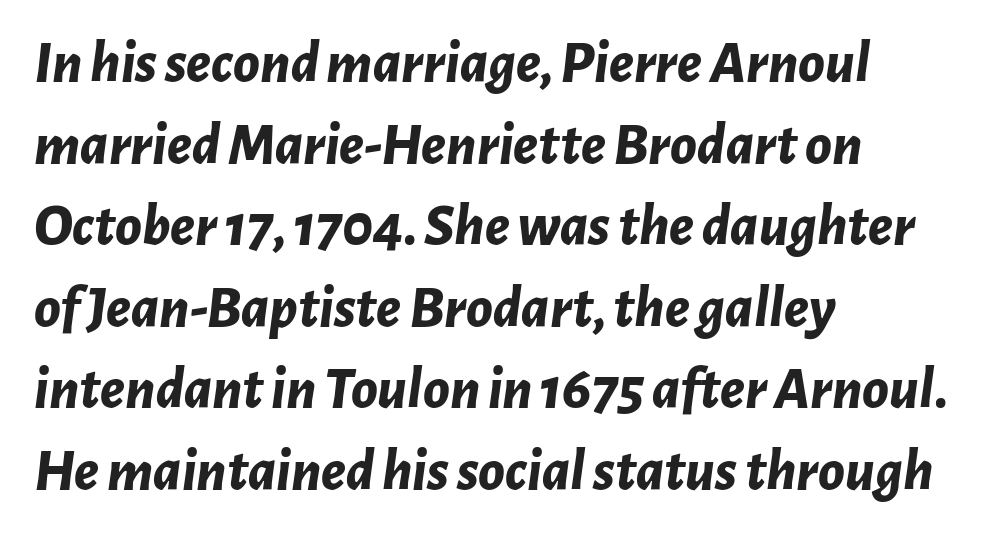
Is the block centered? No — it sits flush against the left margin. Vertically, the passage feels balanced, rows spaced as you'd expect. Italic? Definitely — the glyphs are oblique. Pretty heavy lettering here — definitely bold. The area under the type is left untouched.
